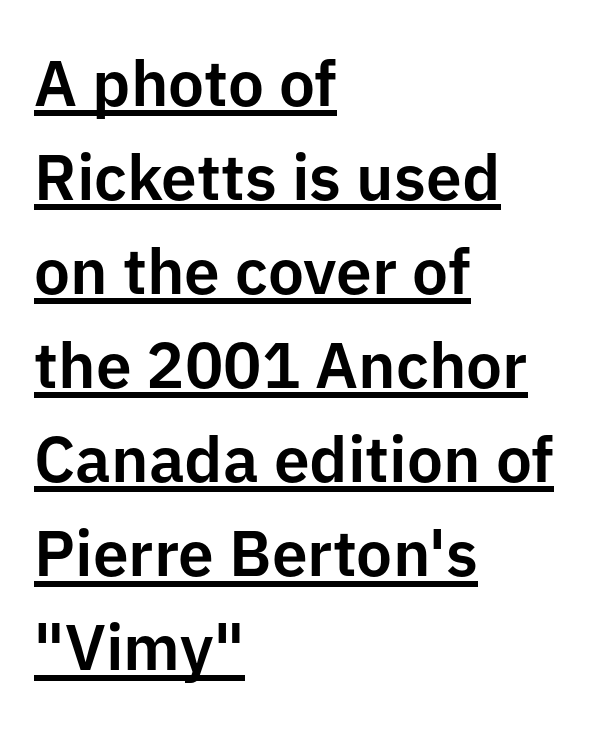
The image shows 64 px sans-serif type, upright; set left-aligned, normal line spacing (1.47x), normal letter spacing, underlined; low stroke contrast and a medium x-height.
